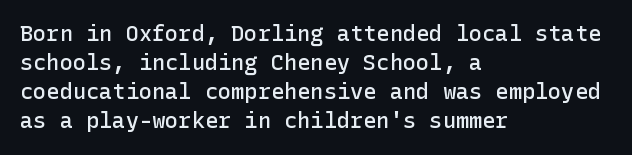
If you drew a ruler down the left edge, every line would touch it. The specimen reads as upright at a glance. The rendering uses a moderate line-height, typical for paragraphs. Has an underline been added? It has not. The line texture is even and compact thanks to regular tracking. Summary of weight: moderately heavy, a semibold.
